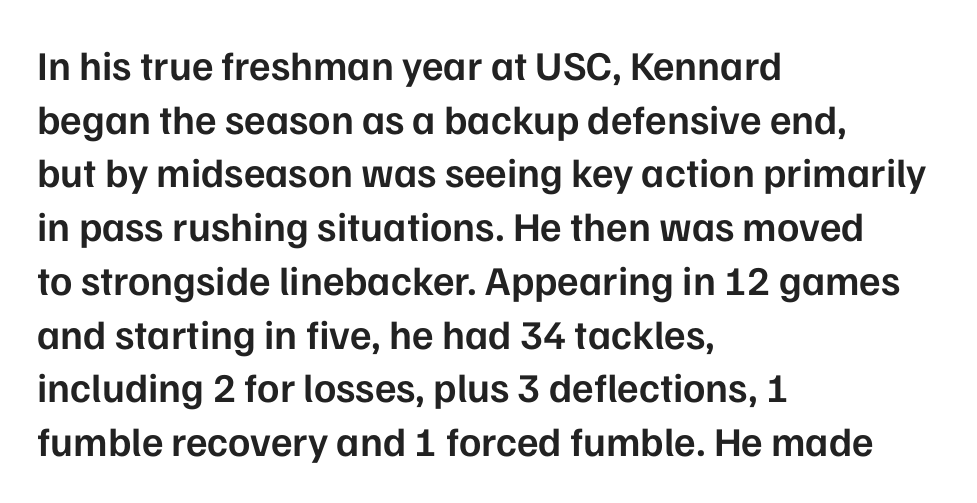
The lines in this sample share a left origin and differ only in where they stop. Spacing verdict: proportional, widths tailored to each character. On the weight axis this lands at semibold, roughly 600. The area under the type is left untouched. The type is set solid horizontally, with unmodified tracking. Ascenders rise straight up at ninety degrees.
